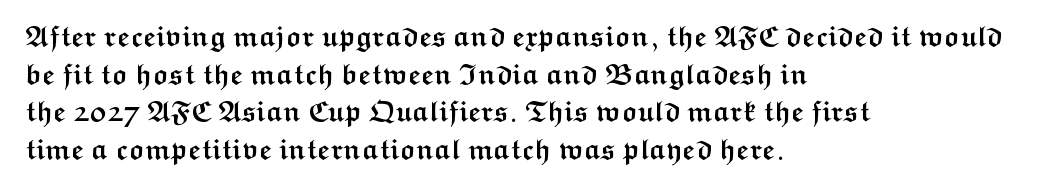
Q: Is the text bold? A: Yes.
Q: Is the text italic (slanted)? A: No, it is upright.
Q: Is the typeface a serif or a sans-serif typeface? A: Sans-serif.
Q: Is the text underlined? A: No.
Q: How is the paragraph aligned? A: Left-aligned.
Q: Is the spacing between letters normal or unusually wide? A: Normal.
Q: Is the spacing between lines tight, normal or loose? A: Normal.
Q: Width (condensed, normal, or wide)? A: Wide.
Q: Stroke contrast? A: Medium.
Q: x-height? A: Medium.
Q: Monospaced? A: No.
